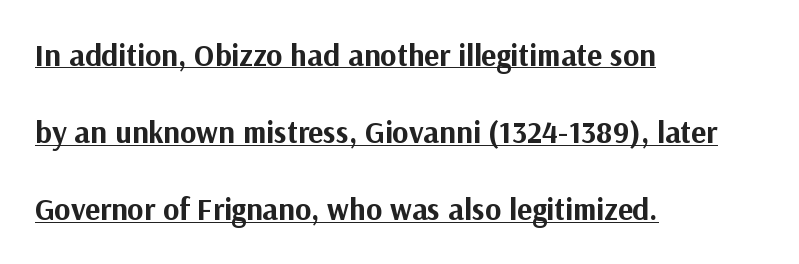
The image shows 31 px bold sans-serif type, upright; set left-aligned, loose line spacing (2.49x), normal letter spacing, underlined; medium stroke contrast and a medium x-height.
